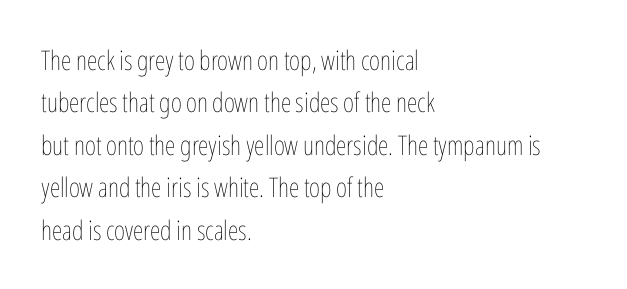
The image shows 27 px text type, upright; set left-aligned, normal line spacing (1.57x), normal letter spacing, not underlined.
